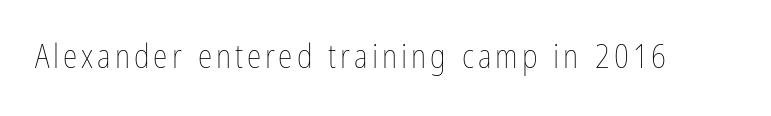
{"italic": "no", "bold": "no", "weight": "thin", "width": "condensed", "stroke_contrast": "low", "x_height": "medium", "monospaced": "no", "underline": "no", "glyph_px": 33}
